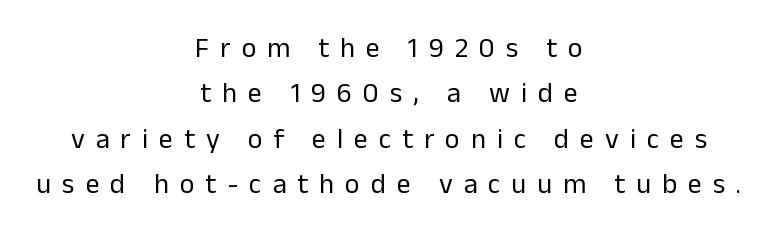
The image shows 28 px regular-weight sans-serif type, upright; set centered, normal line spacing (1.62x), unusually wide letter spacing (+0.39 em), not underlined; low stroke contrast and a medium x-height.
